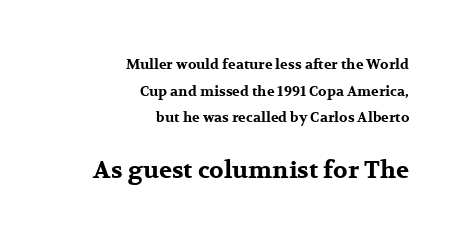
{"italic": "no", "bold": "yes", "underline": "no", "align": "right", "line_spacing": "loose", "line_spacing_ratio": 1.9, "letter_spacing": "normal", "letter_spacing_em": 0.0, "larger_block": "second", "size_ratio": 1.71, "glyph_px": 24}
